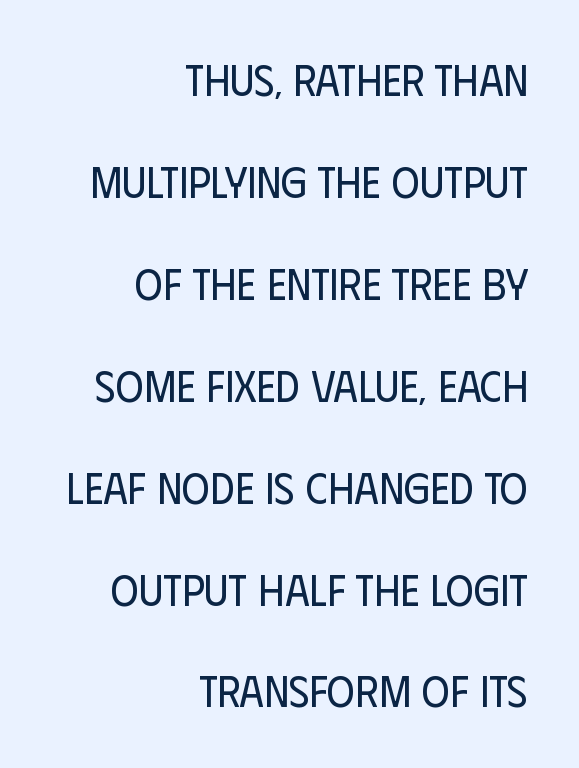
{"serif": "no", "italic": "no", "bold": "no", "weight": "regular", "width": "condensed", "stroke_contrast": "low", "x_height": "large", "monospaced": "no", "underline": "no", "align": "right", "line_spacing": "loose", "line_spacing_ratio": 2.37, "letter_spacing": "normal", "letter_spacing_em": 0.0, "glyph_px": 43}
